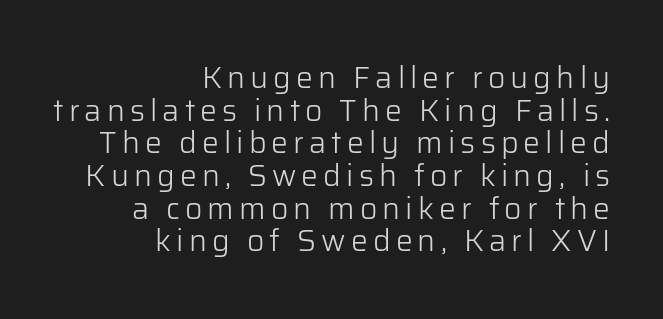
The image shows 30 px light sans-serif type, upright; set right-aligned, tight line spacing (1.09x), not underlined; low stroke contrast and a medium x-height.
